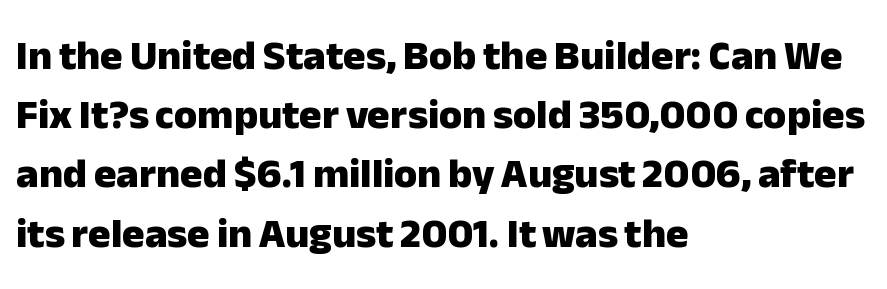
{"serif": "no", "italic": "no", "bold": "yes", "weight": "heavy", "width": "normal", "stroke_contrast": "low", "x_height": "medium", "monospaced": "no", "underline": "no", "align": "left", "line_spacing": "normal", "line_spacing_ratio": 1.41, "letter_spacing": "normal", "letter_spacing_em": 0.0, "glyph_px": 42}
